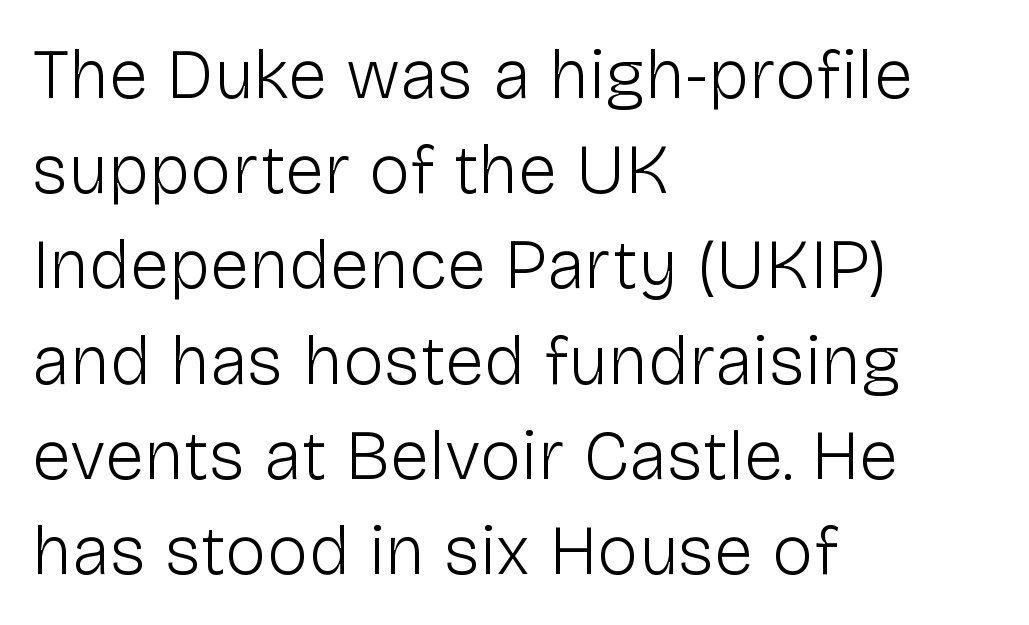
The lettering stays uniformly vertical, giving the passage a roman look. Caption: face not bold, strokes unweighted. Check where the strokes stop: nothing finishes them off — pure sans. This sample is left-justified, so line endings fall wherever the words run out. Think of a printed novel: that variable character pitch is what you see here.
